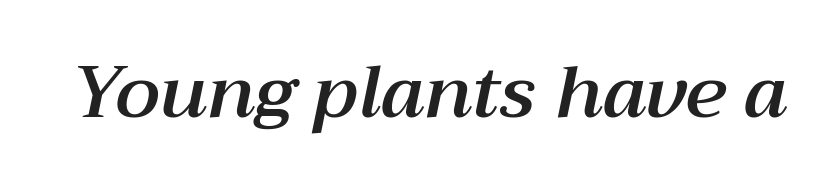
Proportional: the letters do not fall into vertical columns. Yep, that's italic — everything's leaning. This sample uses plain, unmodified letter spacing. The string is rendered with underlining switched off.
